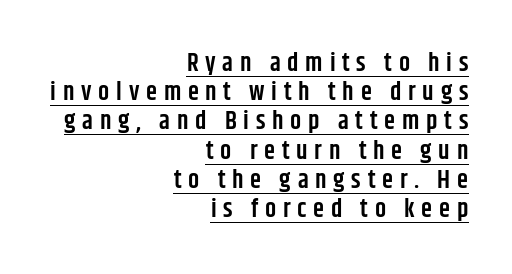
Notice the strokes are somewhat thickened but not fully heavy: this is a semibold. It's the straight-up-and-down kind of type. This rendering features underlined lettering. Is the letter spacing exaggerated? Yes — the characters are pushed far apart. Typeset ragged left — the right edge is the straight one.
